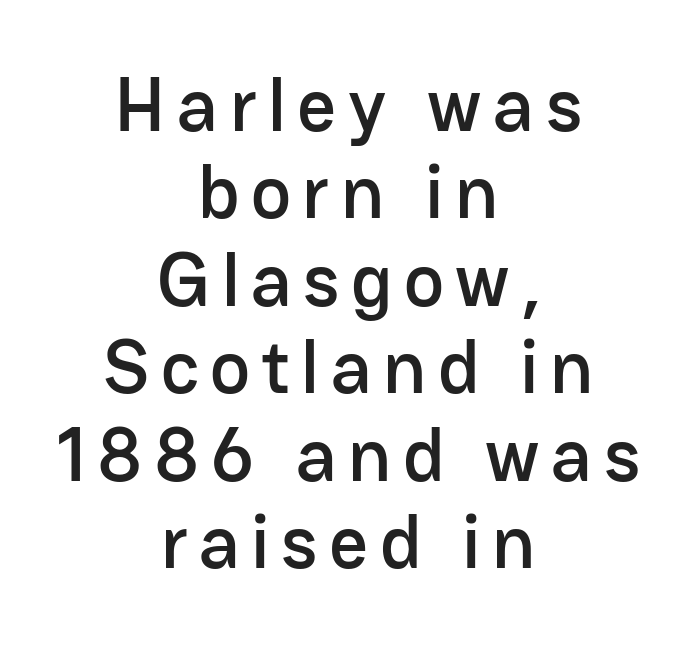
The image shows 76 px sans-serif type, upright; set centered, tight line spacing (1.15x), not underlined; low stroke contrast and a medium x-height.
